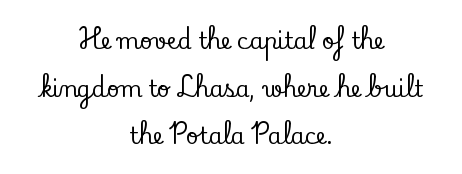
{"italic": "no", "underline": "no", "align": "center", "line_spacing": "loose", "line_spacing_ratio": 2.17, "letter_spacing": "normal", "letter_spacing_em": 0.0, "glyph_px": 22}
